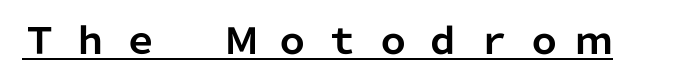
{"serif": "no", "italic": "no", "bold": "yes", "weight": "bold", "width": "normal", "stroke_contrast": "low", "x_height": "medium", "monospaced": "no", "underline": "yes", "letter_spacing": "wide", "letter_spacing_em": 0.4, "glyph_px": 36}
